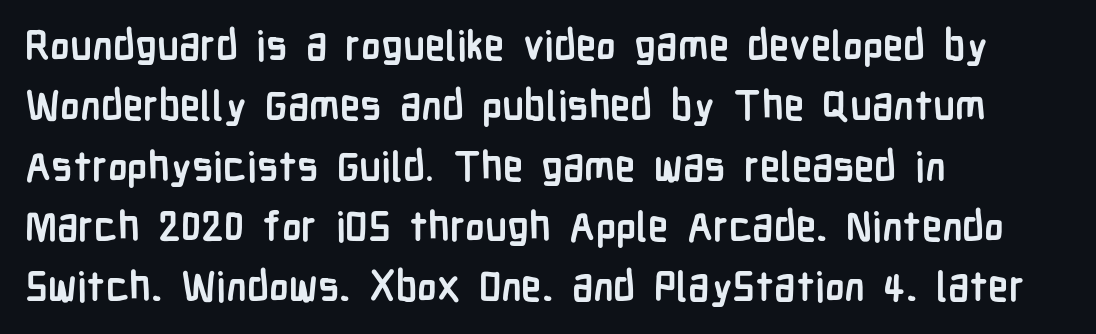
{"serif": "no", "italic": "no", "bold": "yes", "weight": "semibold", "width": "condensed", "stroke_contrast": "low", "x_height": "medium", "monospaced": "no", "underline": "no", "align": "left", "line_spacing": "normal", "line_spacing_ratio": 1.47, "letter_spacing": "normal", "letter_spacing_em": 0.0, "glyph_px": 41}
